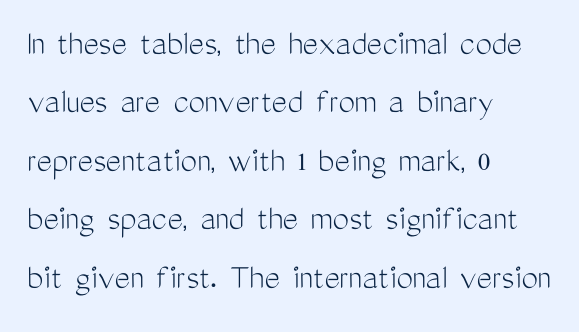
The image shows 37 px light, condensed sans-serif type, upright; set left-aligned, normal line spacing (1.58x), normal letter spacing, not underlined; medium stroke contrast and a medium x-height.
